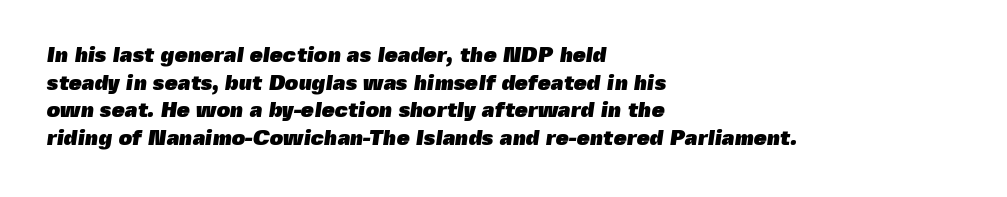
{"bold": "yes", "underline": "no", "align": "left", "line_spacing": "normal", "line_spacing_ratio": 1.32, "letter_spacing": "normal", "letter_spacing_em": 0.0, "glyph_px": 21}
